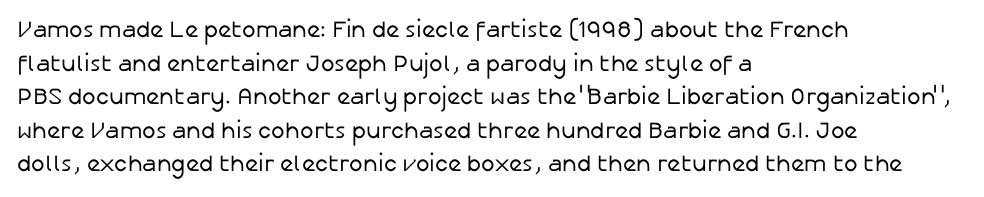
The image shows 23 px text type, upright; set left-aligned, normal line spacing (1.46x), normal letter spacing, not underlined.
